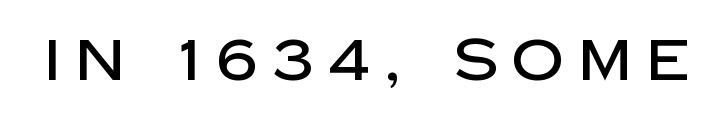
Does the type have serifs? No, each stem ends abruptly. The passage shown is typed in a proportional face where columns would drift. The type is letterspaced generously, with wide tracking. The foot of each line stays bare and open. The axis of the letterforms is exactly vertical.
